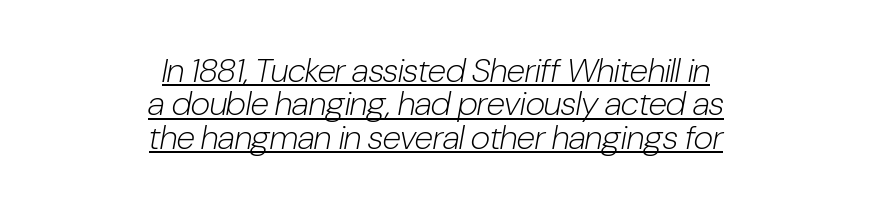
{"italic": "yes", "lean": "right", "slant_degrees": 10, "bold": "no", "weight": "light", "width": "condensed", "stroke_contrast": "low", "x_height": "medium", "monospaced": "no", "underline": "yes", "align": "center", "line_spacing": "tight", "line_spacing_ratio": 0.98, "letter_spacing": "normal", "letter_spacing_em": 0.0, "glyph_px": 34}
